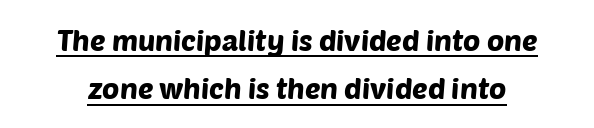
The image shows 29 px sans-serif type; set normal line spacing (1.67x), normal letter spacing, underlined; low stroke contrast and a large x-height.
